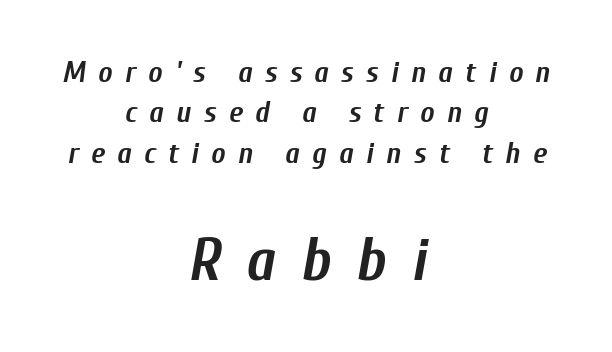
What's the leading like? Ordinary, nothing unusual. The text carries the slant typical of an italic or oblique font. The rag falls on both sides of this text block equally. The passage shown begins with its smaller block and ends with its larger one. On the weight axis this lands at bold, roughly 700. Display-style spreading of the glyphs; the letterfit is very open.
